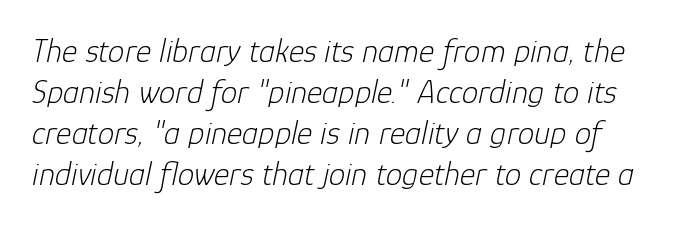
{"italic": "yes", "lean": "right", "slant_degrees": 12, "bold": "no", "weight": "light", "width": "normal", "stroke_contrast": "low", "x_height": "medium", "monospaced": "no", "underline": "no", "line_spacing_ratio": 1.24, "letter_spacing": "normal", "letter_spacing_em": 0.0, "glyph_px": 33}
